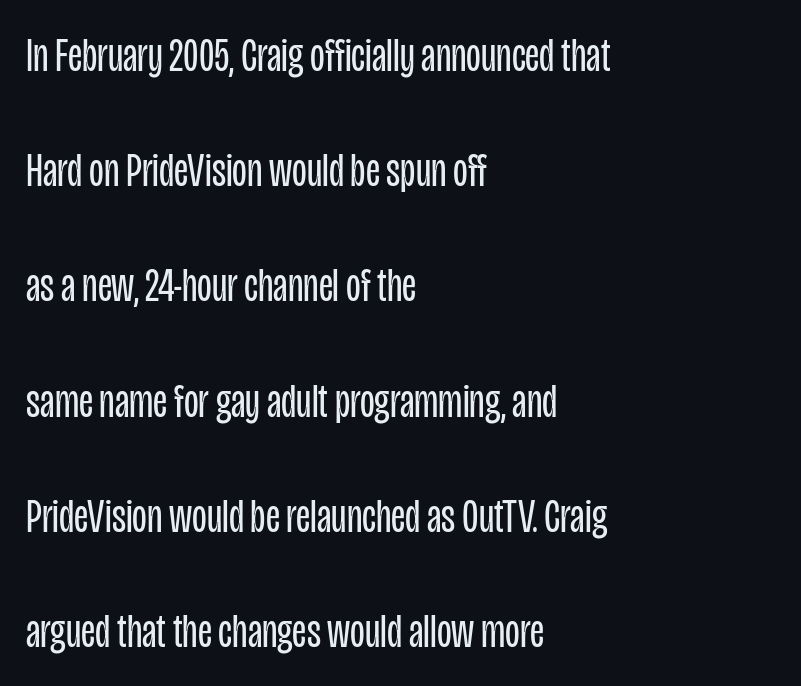
{"serif": "no", "italic": "no", "bold": "no", "weight": "regular", "width": "condensed", "stroke_contrast": "low", "x_height": "large", "monospaced": "no", "underline": "no", "align": "left", "line_spacing": "loose", "line_spacing_ratio": 2.4, "letter_spacing": "normal", "letter_spacing_em": 0.0, "glyph_px": 48}
